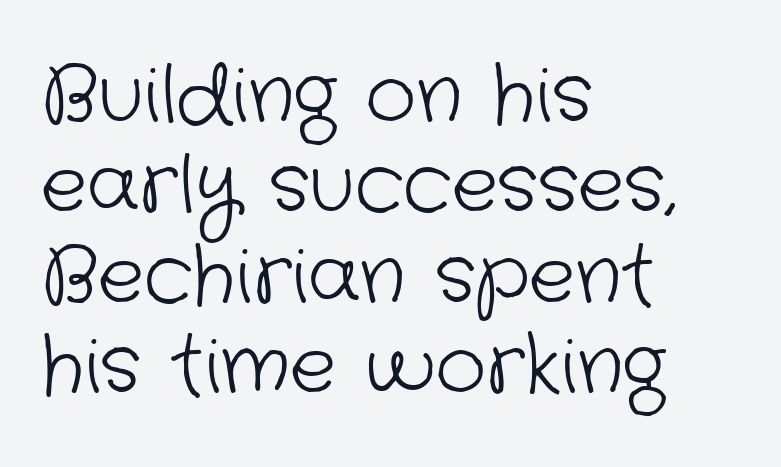
The image shows 78 px light sans-serif type; set left-aligned, line spacing 1.16x, normal letter spacing, not underlined; low stroke contrast and a medium x-height.
